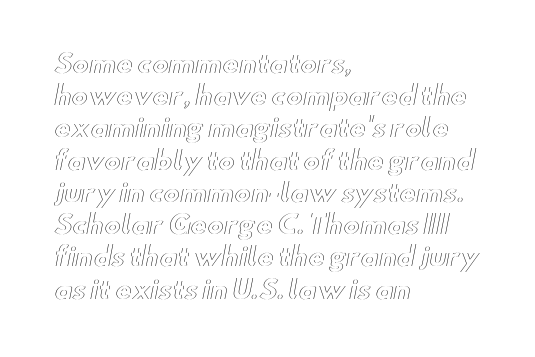
{"underline": "no", "align": "left", "line_spacing": "normal", "line_spacing_ratio": 1.29, "letter_spacing": "normal", "letter_spacing_em": 0.0, "glyph_px": 25}
